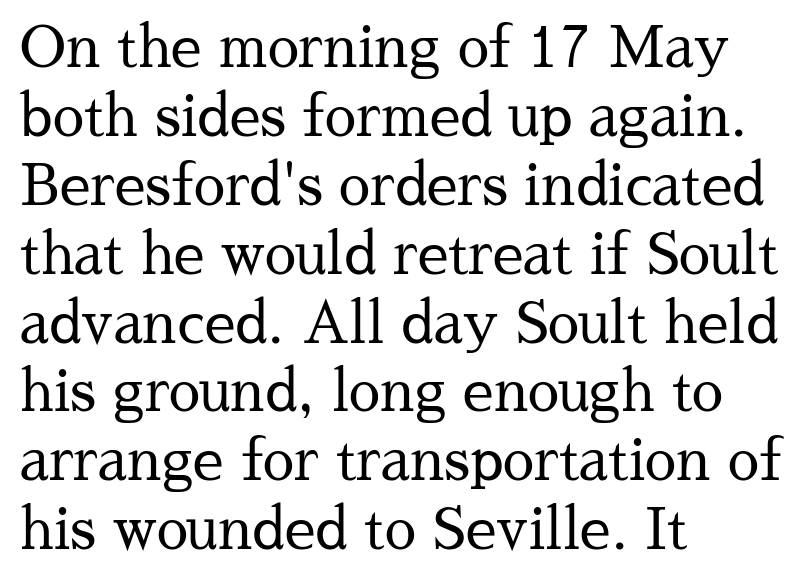
{"serif": "yes", "italic": "no", "bold": "no", "weight": "regular", "width": "normal", "stroke_contrast": "medium", "x_height": "medium", "monospaced": "no", "underline": "no", "align": "left", "line_spacing_ratio": 1.23, "letter_spacing": "normal", "letter_spacing_em": 0.0, "glyph_px": 56}
